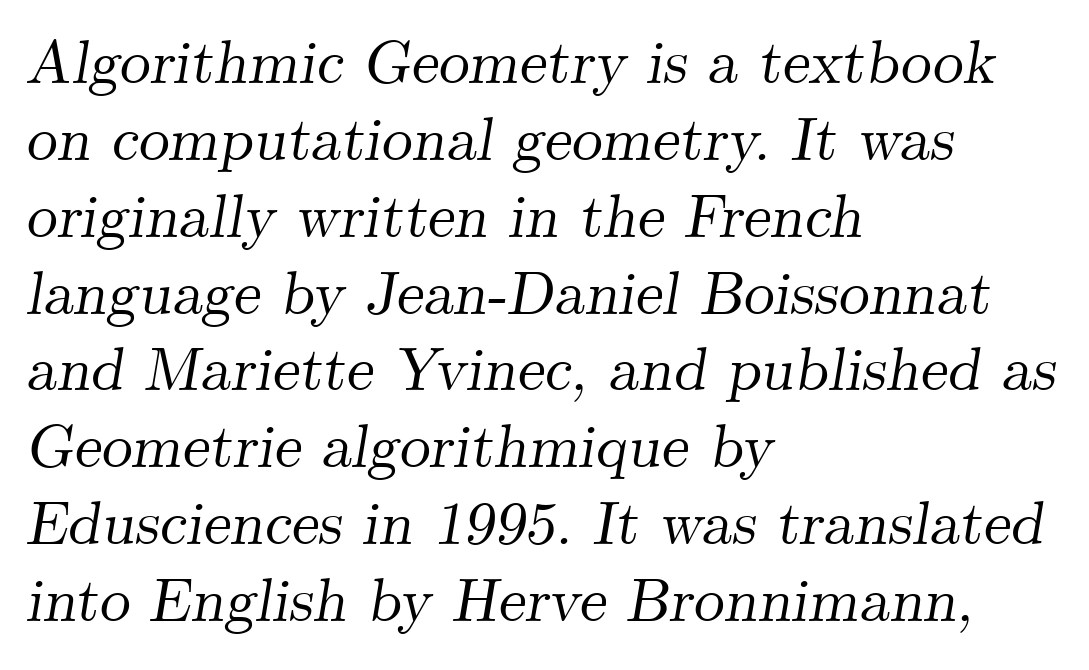
Observe the ordinary spacing: letters are neighbours, not strangers. The space directly below the letters is spotless. It's the slanting kind of type. The lines are quadded left. Proportional: the letters do not fall into vertical columns. You can tell from the footed stems that serif type was used.
